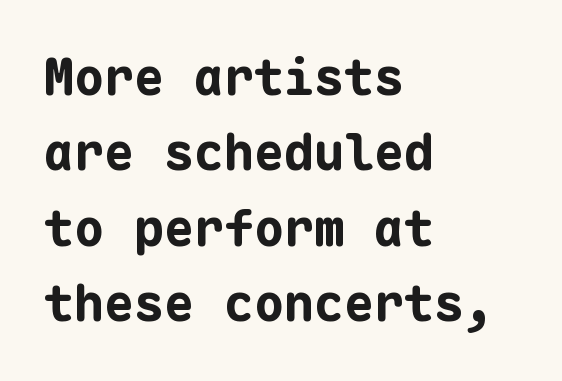
Q: Is the text bold? A: Yes.
Q: Is the text italic (slanted)? A: No, it is upright.
Q: Is the typeface a serif or a sans-serif typeface? A: Sans-serif.
Q: Is the text underlined? A: No.
Q: How is the paragraph aligned? A: Left-aligned.
Q: Is the spacing between letters normal or unusually wide? A: Normal.
Q: Is the spacing between lines tight, normal or loose? A: Normal.
Q: Width (condensed, normal, or wide)? A: Normal.
Q: Stroke contrast? A: Low.
Q: x-height? A: Medium.
Q: Monospaced? A: Yes.
